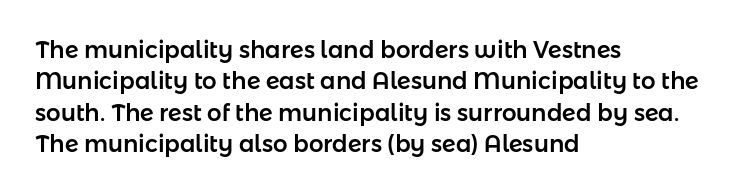
{"italic": "no", "underline": "no", "align": "left", "line_spacing": "normal", "line_spacing_ratio": 1.36, "letter_spacing": "normal", "letter_spacing_em": 0.0, "glyph_px": 23}
